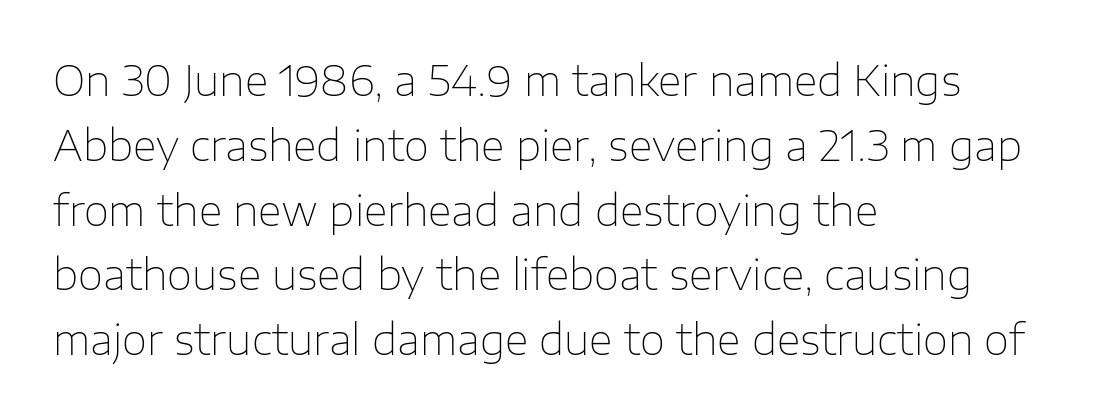
The image shows 41 px thin sans-serif type, upright; set left-aligned, normal line spacing (1.58x), normal letter spacing, not underlined; low stroke contrast and a medium x-height.
